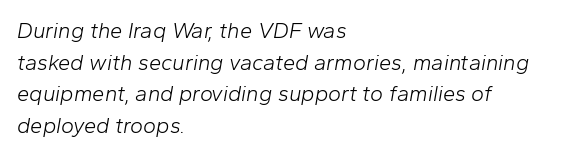
{"italic": "yes", "lean": "right", "slant_degrees": 10, "bold": "no", "underline": "no", "align": "left", "line_spacing": "normal", "line_spacing_ratio": 1.44, "letter_spacing": "normal", "letter_spacing_em": 0.0, "glyph_px": 22}
